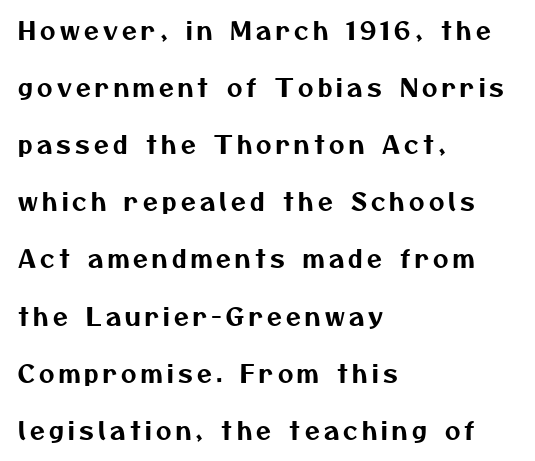
Q: Is the text underlined? A: No.
Q: How is the paragraph aligned? A: Left-aligned.
Q: Is the spacing between lines tight, normal or loose? A: Loose.
